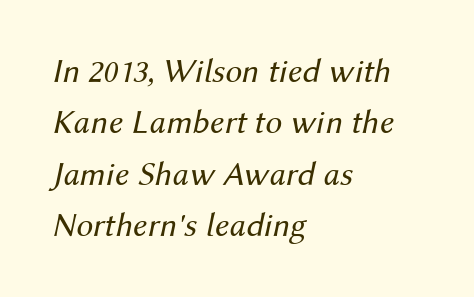
The vertical gap from one line to the next is medium. Here the designer chose a conventional face with non-uniform glyph widths. Beneath every word, the page is bare. This rendering leaves character spacing at its baseline value.
